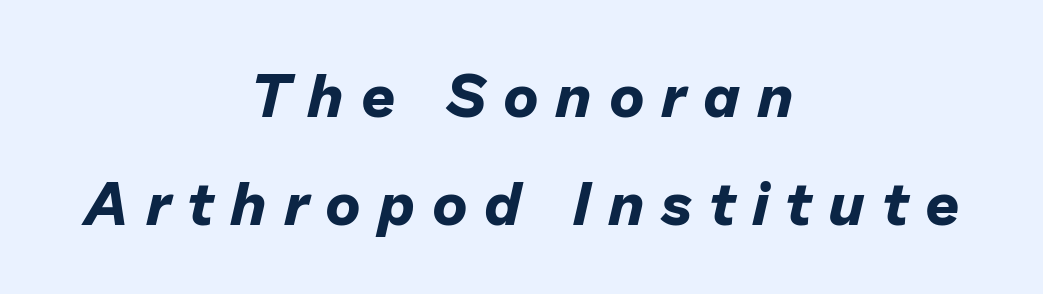
Q: Is the text bold? A: Yes.
Q: Is the text italic (slanted)? A: Yes, it leans right by about 13 degrees.
Q: Is the text underlined? A: No.
Q: How is the paragraph aligned? A: Centered.
Q: Is the spacing between letters normal or unusually wide? A: Unusually wide.
Q: Width (condensed, normal, or wide)? A: Normal.
Q: Stroke contrast? A: Low.
Q: x-height? A: Medium.
Q: Monospaced? A: No.
